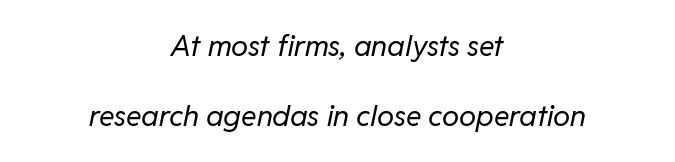
The image shows 29 px regular-weight type, italic (leaning right); set centered, loose line spacing (2.42x), normal letter spacing, not underlined; low stroke contrast and a medium x-height.
